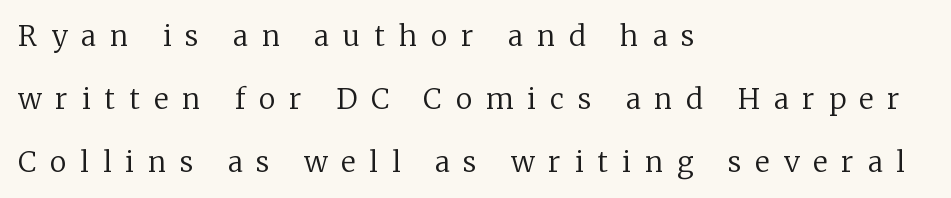
The image shows 28 px regular-weight serif type, upright; set left-aligned, loose line spacing (2.25x), unusually wide letter spacing (+0.5 em), not underlined; low stroke contrast and a medium x-height.
